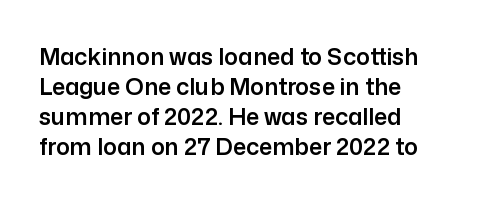
The rendering keeps characters at their native spacing. The string is rendered with underlining switched off. It's the straight-up-and-down kind of type. The paragraph has a hard left edge and a soft right edge. One glance says typical: line gaps are just what's usual.
